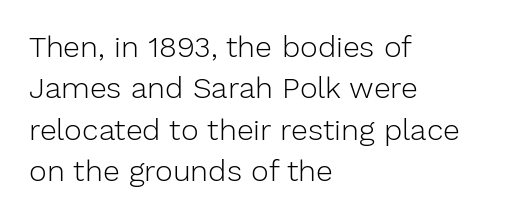
{"serif": "no", "italic": "no", "bold": "no", "weight": "light", "width": "normal", "stroke_contrast": "low", "x_height": "medium", "monospaced": "no", "underline": "no", "align": "left", "line_spacing": "normal", "line_spacing_ratio": 1.38, "letter_spacing": "normal", "letter_spacing_em": 0.0, "glyph_px": 30}
